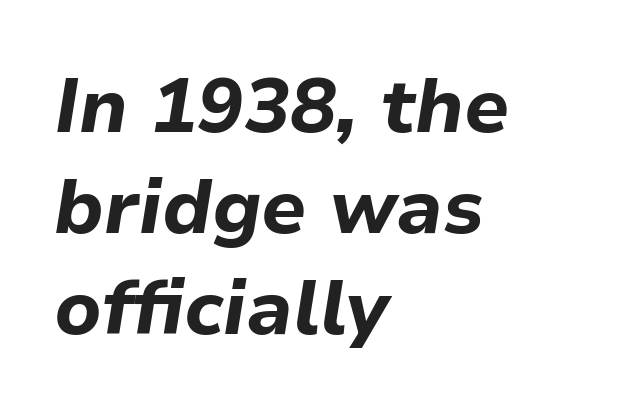
Q: Is the text bold? A: Yes.
Q: Is the text italic (slanted)? A: Yes, it leans right by about 9 degrees.
Q: Is the text underlined? A: No.
Q: How is the paragraph aligned? A: Left-aligned.
Q: Is the spacing between letters normal or unusually wide? A: Normal.
Q: Is the spacing between lines tight, normal or loose? A: Normal.
Q: Width (condensed, normal, or wide)? A: Normal.
Q: Stroke contrast? A: Low.
Q: x-height? A: Medium.
Q: Monospaced? A: No.
